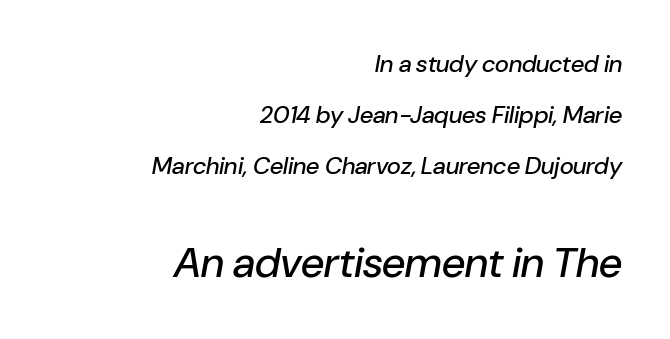
{"italic": "yes", "lean": "right", "slant_degrees": 10, "width": "normal", "stroke_contrast": "low", "x_height": "medium", "monospaced": "no", "underline": "no", "align": "right", "line_spacing": "loose", "line_spacing_ratio": 2.13, "letter_spacing": "normal", "letter_spacing_em": 0.0, "larger_block": "second", "size_ratio": 1.75, "glyph_px": 42}
